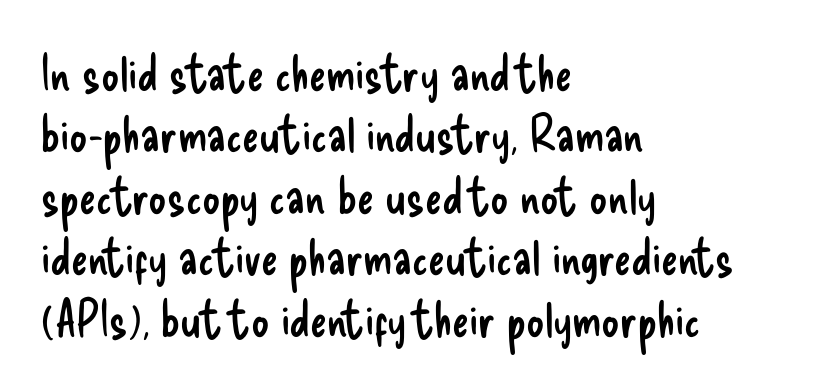
The image shows 50 px regular-weight, condensed sans-serif type, upright; set left-aligned, line spacing 1.23x, normal letter spacing, not underlined; low stroke contrast and a small x-height.
